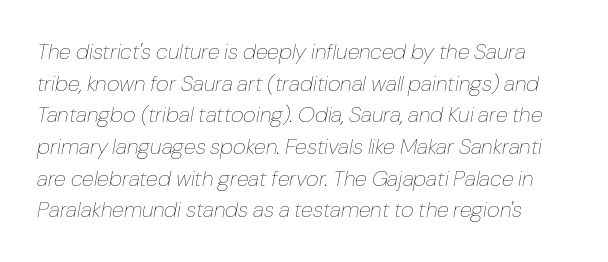
This sample keeps an unexceptional amount of space between lines. The face looks like a standard text weight, possibly lighter. Just letters on the line, the space beneath them empty. The letterforms sit shoulder to shoulder at normal distance. An italicized treatment has been applied to the whole sample.
